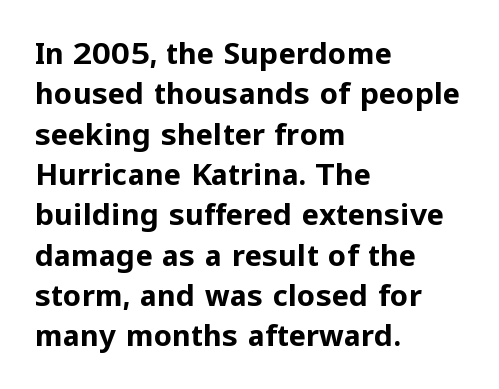
A typesetter would mark this as roman, not italic. Heavy, bold letterforms. The passage shown has conventional tracking throughout. No feet cap the strokes, marking this as sans-serif type.
